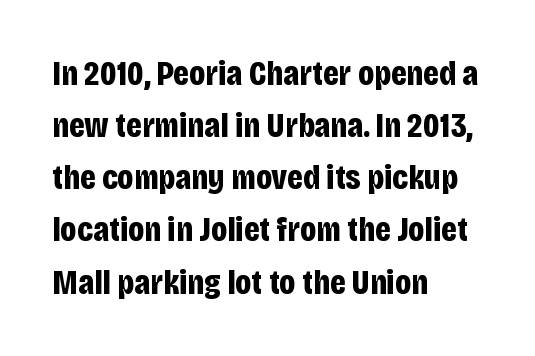
Q: Is the text bold? A: Yes.
Q: Is the text italic (slanted)? A: No, it is upright.
Q: Is the typeface a serif or a sans-serif typeface? A: Sans-serif.
Q: Is the text underlined? A: No.
Q: How is the paragraph aligned? A: Left-aligned.
Q: Is the spacing between letters normal or unusually wide? A: Normal.
Q: Is the spacing between lines tight, normal or loose? A: Normal.
Q: Width (condensed, normal, or wide)? A: Condensed.
Q: Stroke contrast? A: Low.
Q: x-height? A: Large.
Q: Monospaced? A: No.
